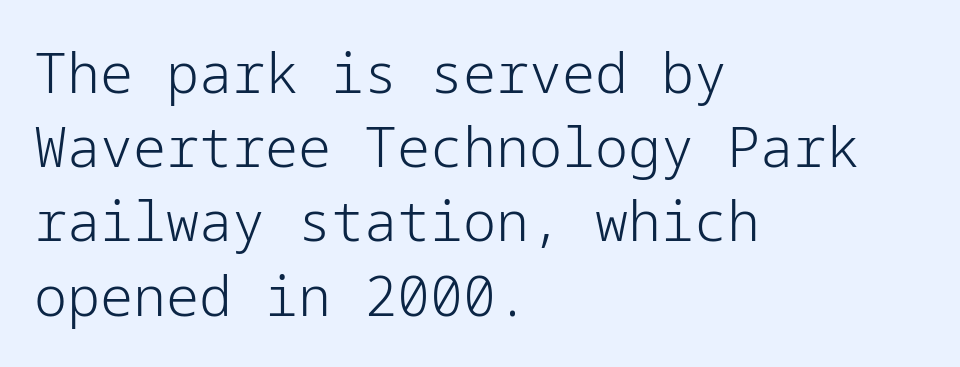
Quick note: underline off. Casual observation: everything's shoved over to the left. A typesetter would call this zero additional tracking. Grotesque or geometric, the face here clearly has no serifs.
